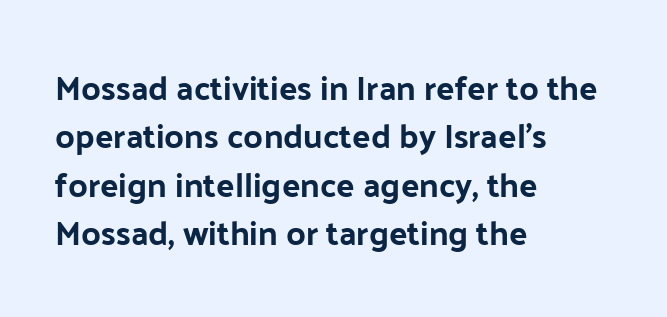
The image shows 34 px sans-serif type, upright; set left-aligned, normal line spacing (1.42x), normal letter spacing, not underlined; low stroke contrast and a medium x-height.
